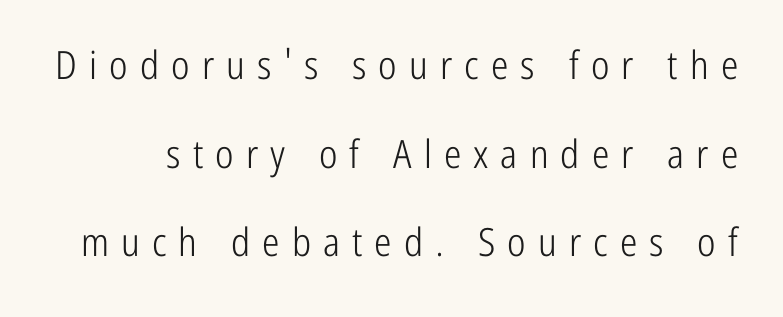
One glance says open: line gaps are wider than usual. The letters advance in unequal steps, a hallmark of proportional type. The baseline area is clear. What stands out about the letter spacing? Its width — letters are far apart. Quick note: not italic, upright.
